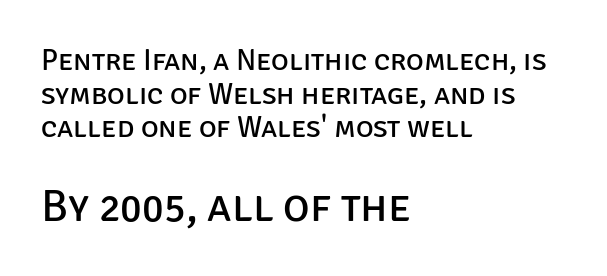
In terms of letterform style, serifs are entirely absent. The rendering uses natural spacing where letterforms have individual widths. Counters stay open thanks to moderate or lighter strokes. The vertical gap from one line to the next is small. The gaps between neighbouring characters are ordinary and unremarkable. Larger block? The one below; the one above is distinctly smaller.
